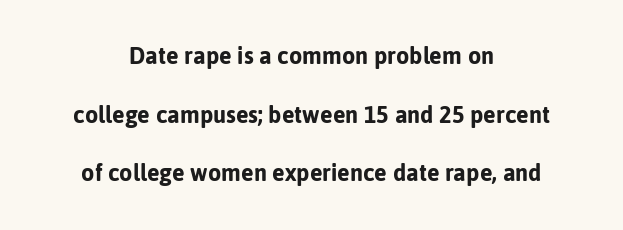
A typesetter would mark this as roman, not italic. Summary of vertical rhythm: relaxed, with wide interline spacing. Horizontally, the lines are justified to the midpoint only. Type without underlining.
